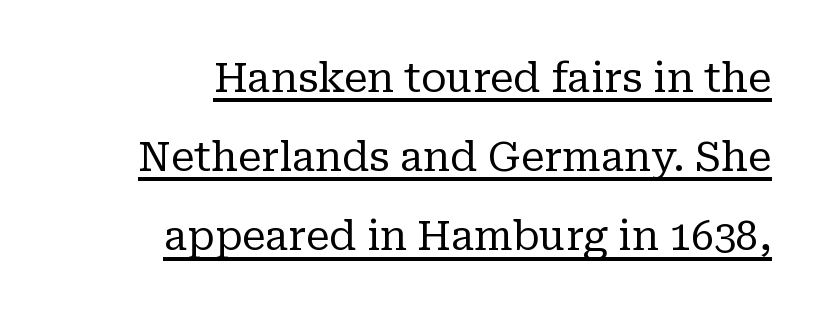
The image shows 40 px regular-weight serif type, upright; set right-aligned, loose line spacing (1.98x), normal letter spacing, underlined; low stroke contrast and a medium x-height.
